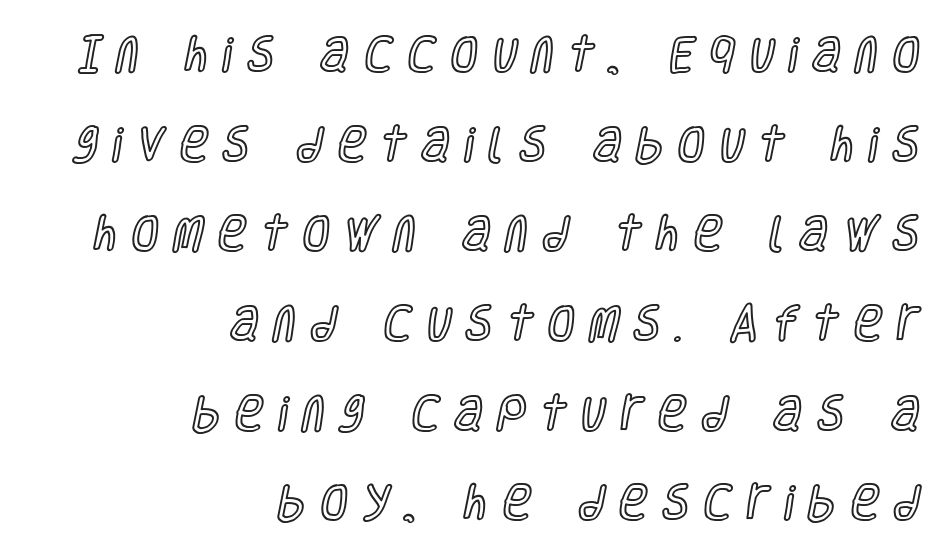
{"width": "condensed", "x_height": "large", "monospaced": "no", "underline": "no", "align": "right", "line_spacing": "loose", "line_spacing_ratio": 2.3, "letter_spacing": "wide", "letter_spacing_em": 0.38, "glyph_px": 39}
